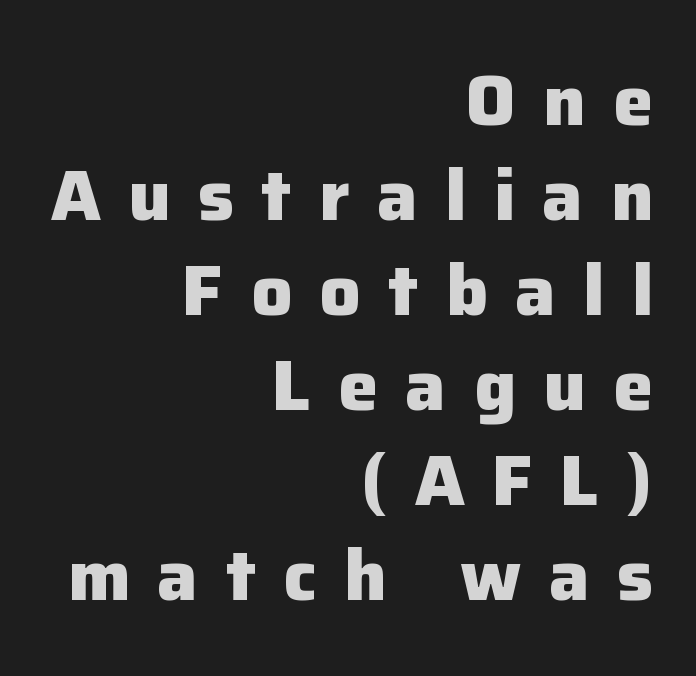
{"serif": "no", "italic": "no", "bold": "yes", "weight": "heavy", "width": "normal", "stroke_contrast": "low", "x_height": "medium", "monospaced": "no", "underline": "no", "align": "right", "line_spacing": "normal", "line_spacing_ratio": 1.32, "letter_spacing": "wide", "letter_spacing_em": 0.38, "glyph_px": 72}
